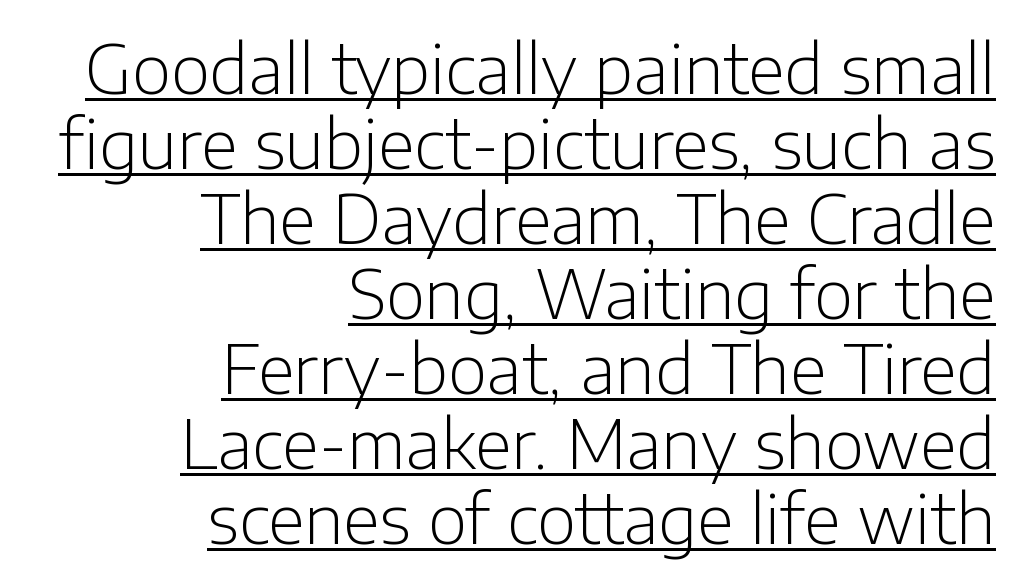
Letter spacing: default. Do the characters align in a grid? No, the font is proportional. The compositor pushed each line to the right boundary. Characters remain perfectly vertical along every line. Students, observe: this is what under-led, compact text looks like. This sample carries an underscore along the baseline area.
